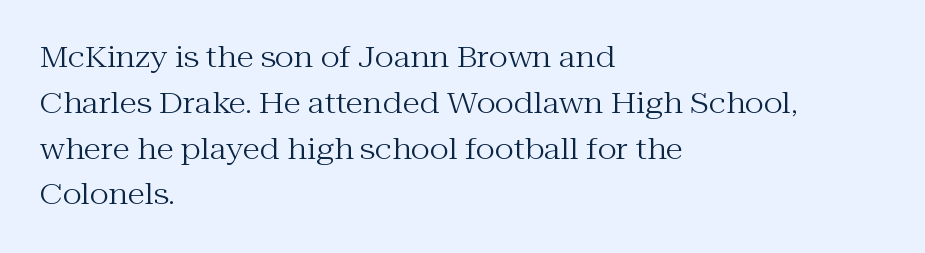
Q: Is the text bold? A: No.
Q: Is the text italic (slanted)? A: No, it is upright.
Q: Is the typeface a serif or a sans-serif typeface? A: Serif.
Q: Is the text underlined? A: No.
Q: How is the paragraph aligned? A: Left-aligned.
Q: Is the spacing between letters normal or unusually wide? A: Normal.
Q: Is the spacing between lines tight, normal or loose? A: Normal.
Q: Width (condensed, normal, or wide)? A: Normal.
Q: Stroke contrast? A: Medium.
Q: x-height? A: Medium.
Q: Monospaced? A: No.
